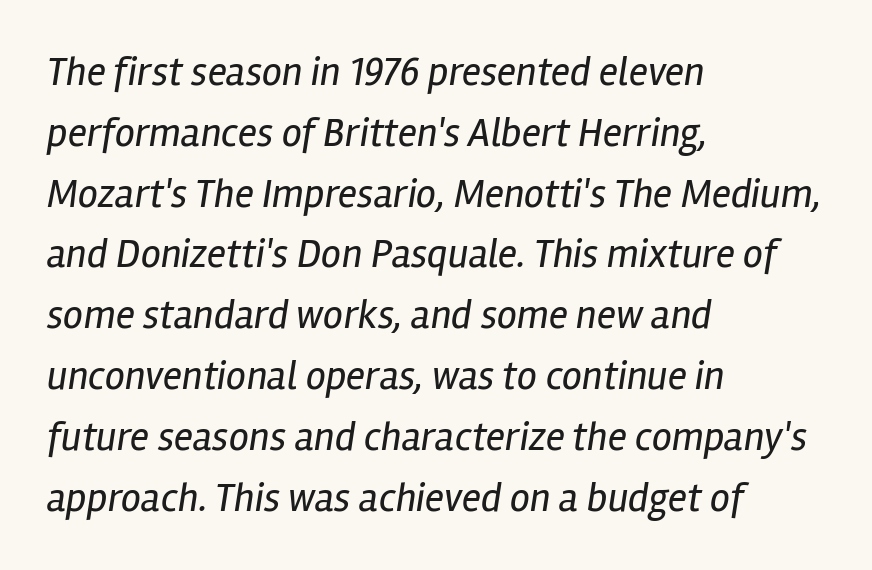
The image shows 40 px regular-weight, condensed type, italic (leaning right); set left-aligned, normal line spacing (1.52x), normal letter spacing, not underlined; low stroke contrast and a medium x-height.
